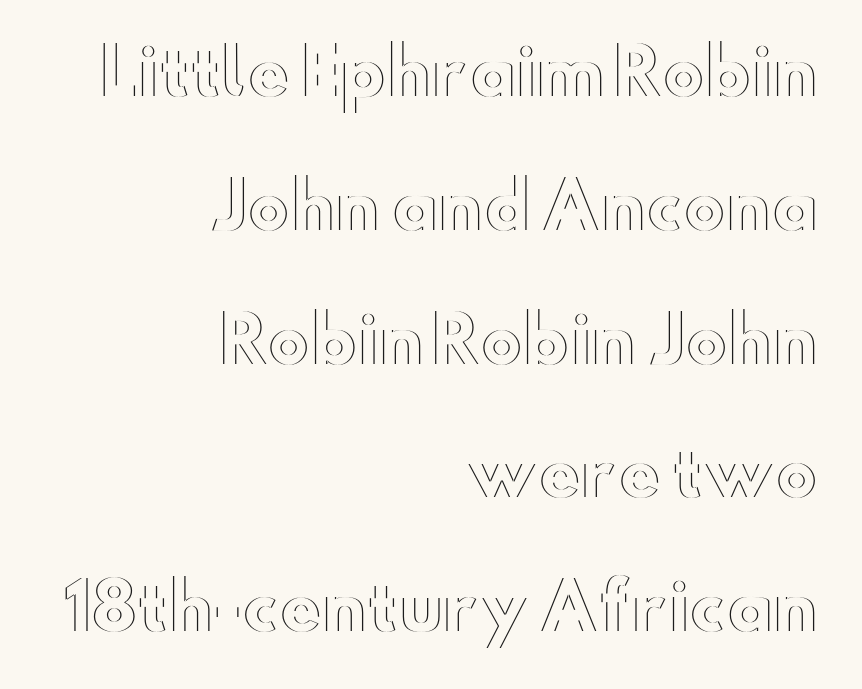
The image shows 64 px wide type, upright; set right-aligned, loose line spacing (2.09x), normal letter spacing, not underlined; a small x-height.
